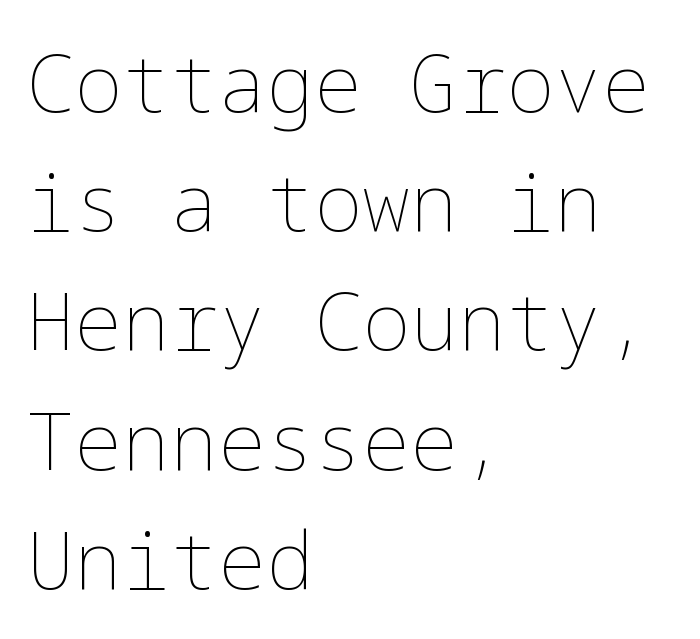
Q: Is the text bold? A: No.
Q: Is the text italic (slanted)? A: No, it is upright.
Q: Is the text underlined? A: No.
Q: How is the paragraph aligned? A: Left-aligned.
Q: Is the spacing between letters normal or unusually wide? A: Normal.
Q: Is the spacing between lines tight, normal or loose? A: Normal.
Q: Width (condensed, normal, or wide)? A: Normal.
Q: Stroke contrast? A: Low.
Q: x-height? A: Medium.
